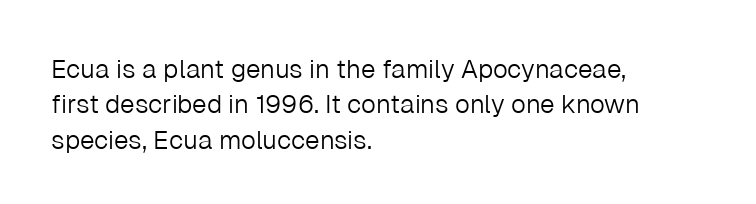
{"italic": "no", "bold": "no", "underline": "no", "align": "left", "line_spacing": "normal", "line_spacing_ratio": 1.36, "letter_spacing": "normal", "letter_spacing_em": 0.0, "glyph_px": 26}
